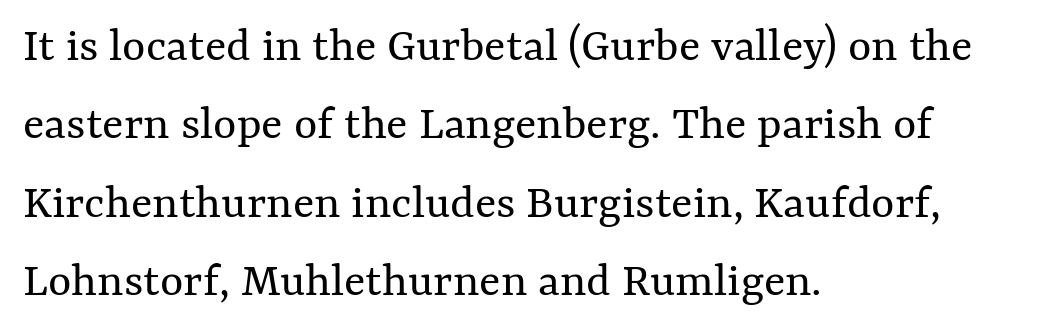
Q: Is the text bold? A: No.
Q: Is the text italic (slanted)? A: No, it is upright.
Q: Is the text underlined? A: No.
Q: How is the paragraph aligned? A: Left-aligned.
Q: Is the spacing between letters normal or unusually wide? A: Normal.
Q: Is the spacing between lines tight, normal or loose? A: Normal.
Q: Width (condensed, normal, or wide)? A: Normal.
Q: Stroke contrast? A: Medium.
Q: x-height? A: Medium.
Q: Monospaced? A: No.
